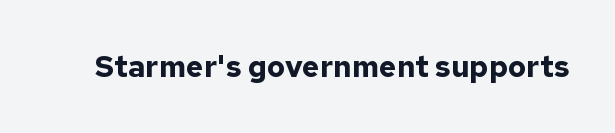
{"serif": "no", "italic": "no", "bold": "yes", "weight": "bold", "width": "normal", "stroke_contrast": "low", "x_height": "medium", "monospaced": "no", "underline": "no", "letter_spacing": "normal", "letter_spacing_em": 0.0, "glyph_px": 30}
